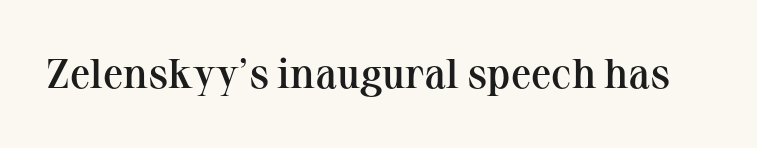
The image shows 41 px semibold serif type, upright; set normal letter spacing, not underlined; medium stroke contrast and a medium x-height.
